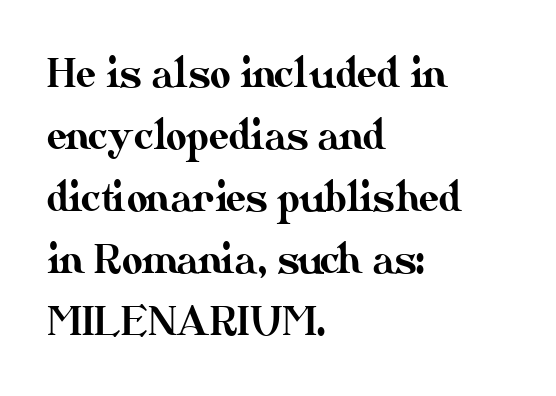
The image shows 40 px text type, upright; set left-aligned, normal line spacing (1.55x), normal letter spacing, not underlined; medium stroke contrast and a small x-height.
